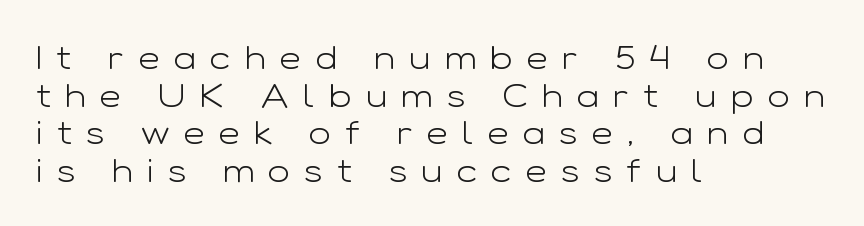
Heaviness? Minimal to ordinary, like unemphasized prose. Character widths vary here, with narrow letters taking less room than wide ones. This rendering uses left alignment, leaving the right contour irregular. Check where the strokes stop: nothing finishes them off — pure sans.
